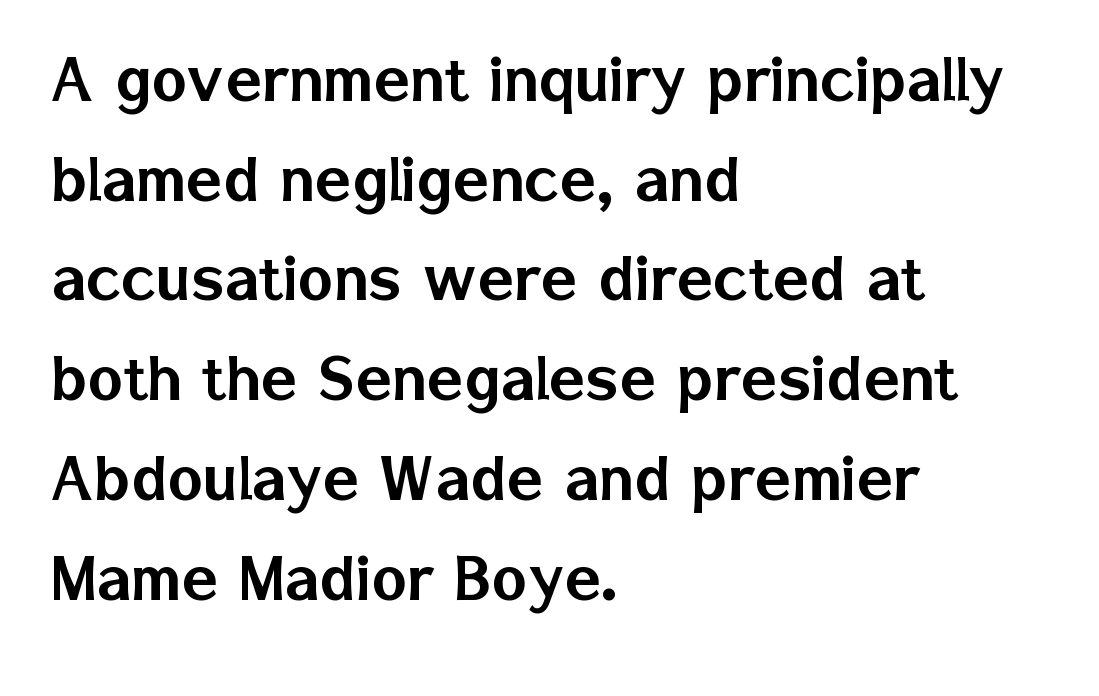
{"serif": "no", "italic": "no", "width": "normal", "stroke_contrast": "low", "x_height": "medium", "monospaced": "no", "underline": "no", "align": "left", "line_spacing": "normal", "line_spacing_ratio": 1.33, "letter_spacing": "normal", "letter_spacing_em": 0.0, "glyph_px": 75}
